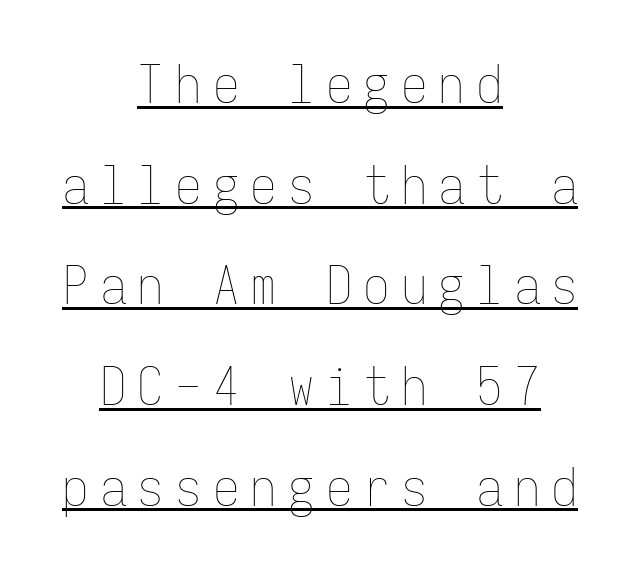
Q: Is the text bold? A: No.
Q: Is the text italic (slanted)? A: No, it is upright.
Q: Is the text underlined? A: Yes.
Q: How is the paragraph aligned? A: Centered.
Q: Is the spacing between letters normal or unusually wide? A: Unusually wide.
Q: Is the spacing between lines tight, normal or loose? A: Loose.
Q: Width (condensed, normal, or wide)? A: Condensed.
Q: Stroke contrast? A: Low.
Q: x-height? A: Medium.
Q: Monospaced? A: Yes.
